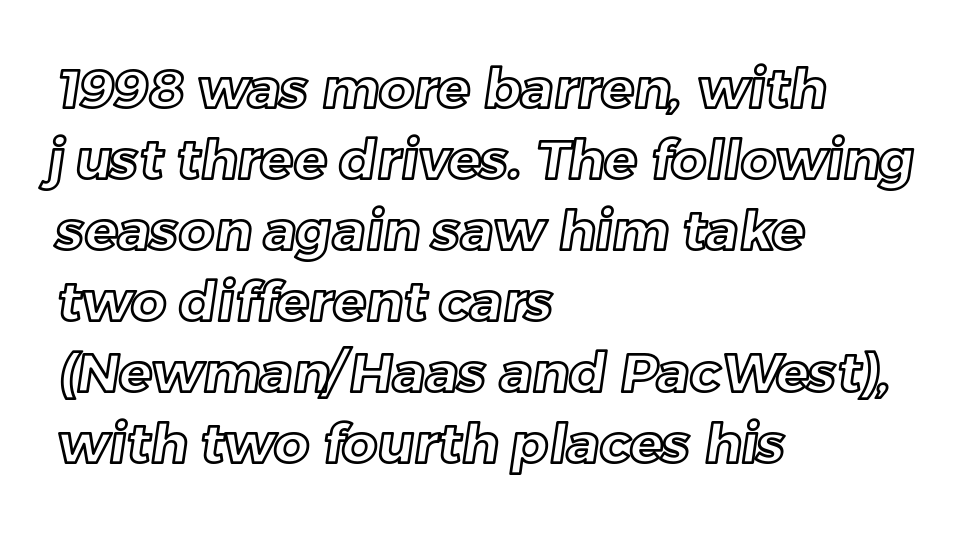
Think of a printed novel: that variable character pitch is what you see here. The face used here is rendered with its standard letterfit. One-word summary of the alignment: left. Check the space under the baseline: it is left empty. Line spacing here is normal.
